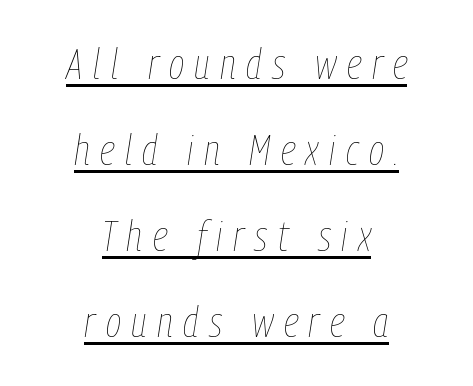
The image shows 42 px thin, condensed type, italic (leaning right); set centered, loose line spacing (2.05x), unusually wide letter spacing (+0.25 em), underlined; low stroke contrast and a medium x-height.
